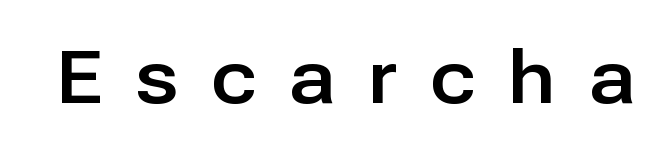
What stands out about the letter spacing? Its width — letters are far apart. Posture: straight, roman, zero tilt. The zone under the glyphs is completely vacant. Typographically, this falls in the sans-serif category. Do the characters align in a grid? No, the font is proportional.
